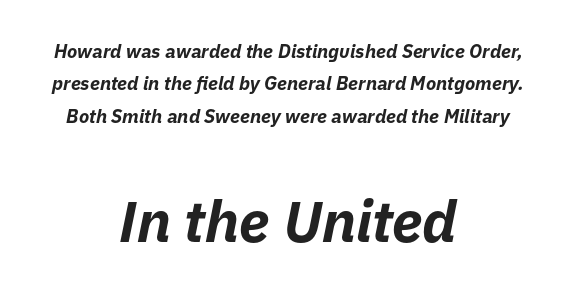
The second block has been scaled up relative to the first. Notice how the passage keeps no hard edge, just a central spine. Look at the tracking — it's just the regular setting, nothing added. Emphasis-style slanted type is in use.
